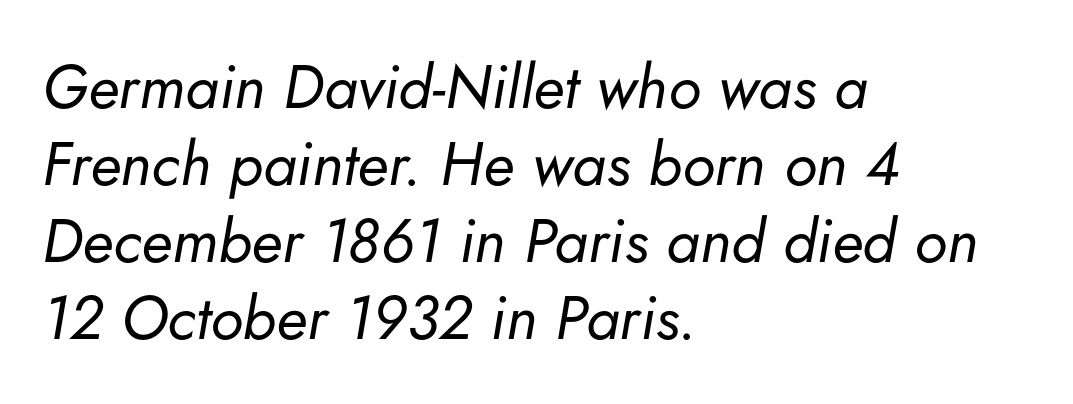
{"italic": "yes", "lean": "right", "slant_degrees": 5, "bold": "no", "weight": "regular", "width": "normal", "stroke_contrast": "low", "x_height": "small", "monospaced": "no", "underline": "no", "align": "left", "line_spacing": "normal", "line_spacing_ratio": 1.26, "letter_spacing": "normal", "letter_spacing_em": 0.0, "glyph_px": 61}
